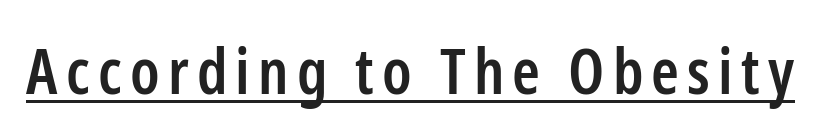
Q: Is the text bold? A: Semi-bold.
Q: Is the text italic (slanted)? A: No, it is upright.
Q: Is the typeface a serif or a sans-serif typeface? A: Sans-serif.
Q: Is the text underlined? A: Yes.
Q: Width (condensed, normal, or wide)? A: Condensed.
Q: Stroke contrast? A: Low.
Q: x-height? A: Medium.
Q: Monospaced? A: No.
